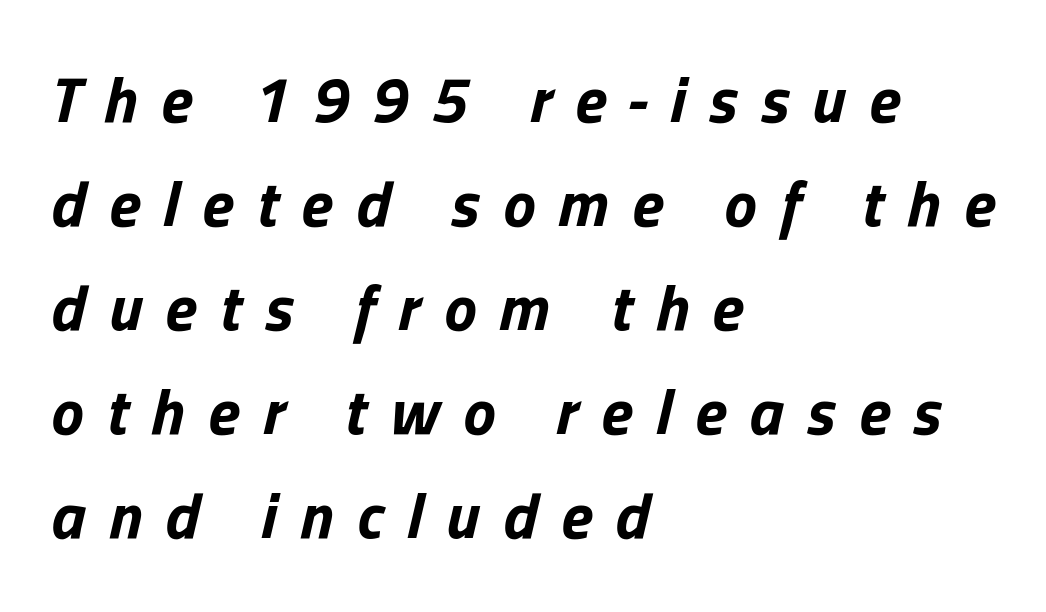
Proportional: the letters do not fall into vertical columns. Each new line begins a customary step beneath the previous one. Lines of text with bare space underneath. The strokes are fattened all the way to bold. Italic: yes, the glyphs are oblique. This sample is left-justified, so line endings fall wherever the words run out.
